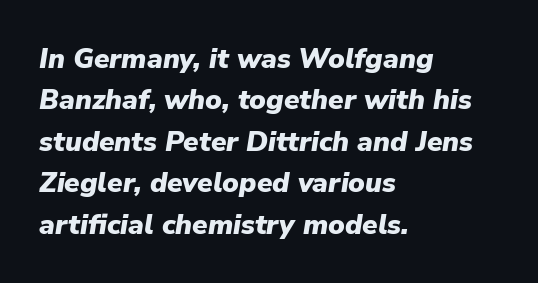
{"italic": "yes", "lean": "right", "slant_degrees": 9, "bold": "yes", "weight": "heavy", "width": "normal", "stroke_contrast": "low", "x_height": "medium", "monospaced": "no", "underline": "no", "align": "left", "line_spacing": "normal", "line_spacing_ratio": 1.48, "letter_spacing": "normal", "letter_spacing_em": 0.0, "glyph_px": 28}
